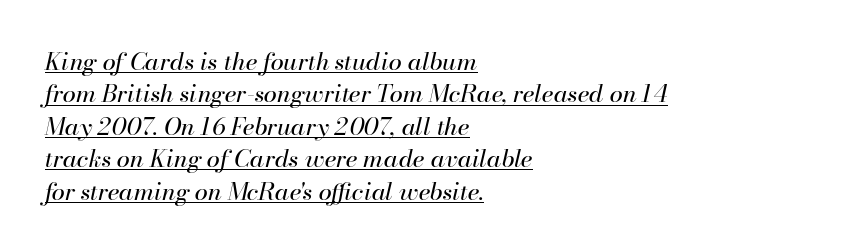
The image shows 24 px text type, italic (leaning right); set left-aligned, normal line spacing (1.35x), normal letter spacing, underlined.
